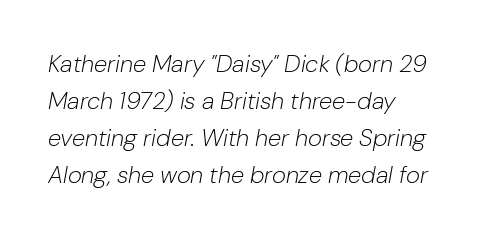
These lines were composed using italics. Summary of weight: not heavy and not bold. Spacing between characters is what you'd get straight out of the box. Summary of vertical rhythm: regular, with standard interline spacing. Casual observation: everything's shoved over to the left.
